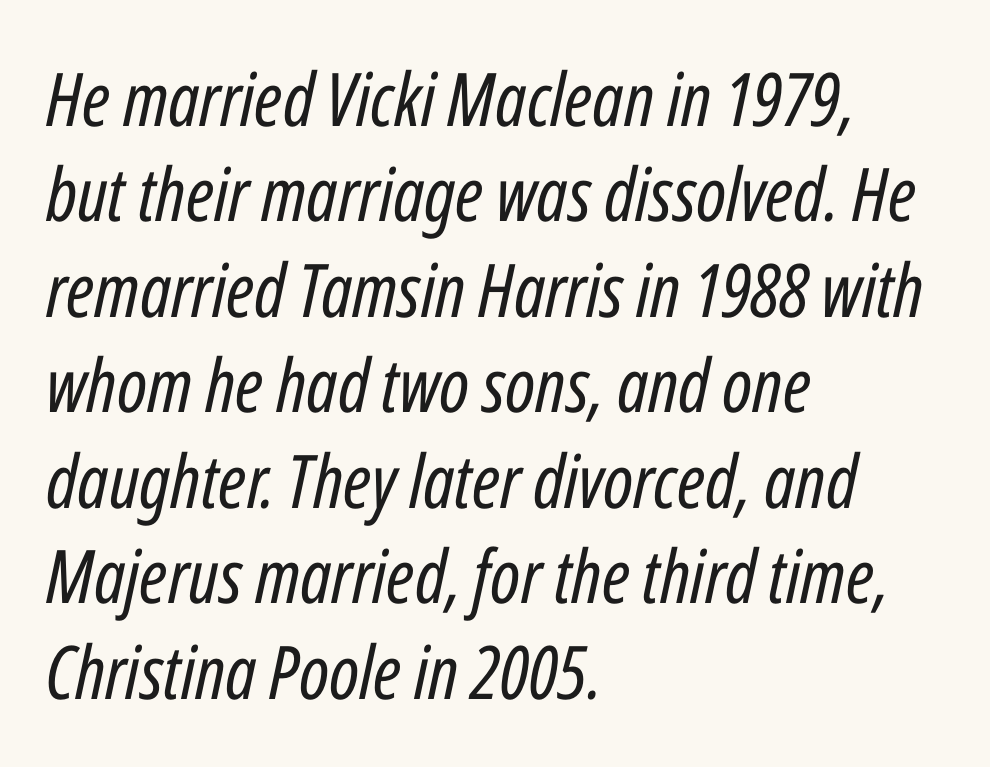
The image shows 74 px regular-weight, condensed type, italic (leaning right); set left-aligned, normal line spacing (1.29x), normal letter spacing, not underlined; low stroke contrast and a medium x-height.
